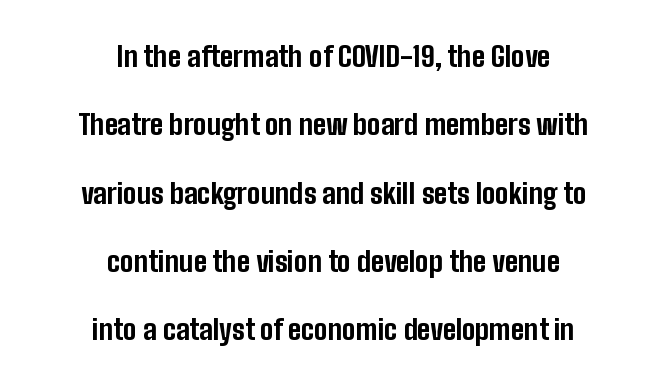
{"serif": "no", "italic": "no", "bold": "yes", "weight": "bold", "width": "condensed", "stroke_contrast": "low", "x_height": "medium", "monospaced": "no", "underline": "no", "align": "center", "line_spacing": "loose", "line_spacing_ratio": 2.44, "letter_spacing": "normal", "letter_spacing_em": 0.0, "glyph_px": 28}
